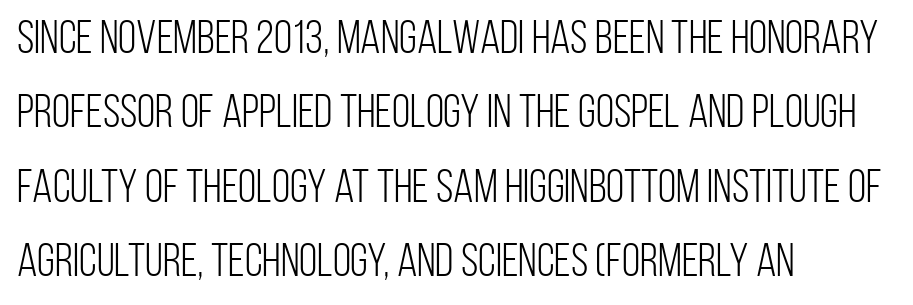
{"serif": "no", "italic": "no", "bold": "no", "weight": "light", "width": "condensed", "stroke_contrast": "low", "x_height": "large", "monospaced": "no", "underline": "no", "align": "left", "line_spacing": "normal", "line_spacing_ratio": 1.58, "letter_spacing": "normal", "letter_spacing_em": 0.0, "glyph_px": 47}
